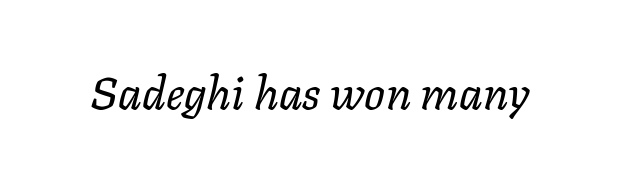
Q: Is the text bold? A: No.
Q: Is the text italic (slanted)? A: Yes, it leans right by about 11 degrees.
Q: Is the text underlined? A: No.
Q: Is the spacing between letters normal or unusually wide? A: Normal.
Q: Width (condensed, normal, or wide)? A: Normal.
Q: Stroke contrast? A: Low.
Q: x-height? A: Medium.
Q: Monospaced? A: No.
